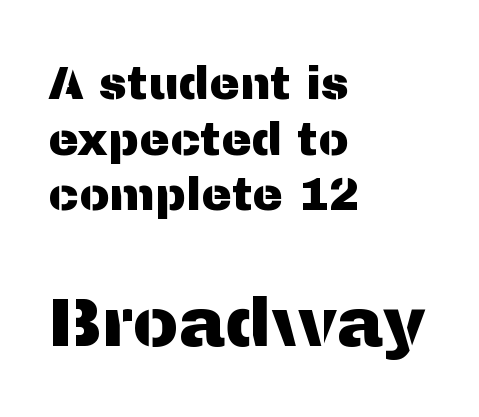
{"serif": "no", "italic": "no", "width": "normal", "stroke_contrast": "medium", "x_height": "medium", "monospaced": "no", "underline": "no", "align": "left", "line_spacing_ratio": 1.21, "letter_spacing": "normal", "letter_spacing_em": 0.0, "larger_block": "second", "size_ratio": 1.5, "glyph_px": 69}
